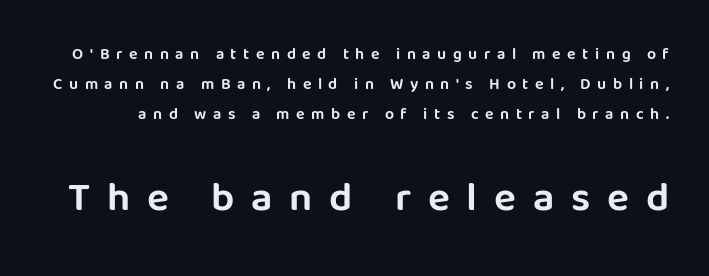
The image shows 41 px sans-serif type, upright; set line spacing 1.86x, unusually wide letter spacing (+0.41 em), not underlined; the second (bottom) block is 2.56x larger; low stroke contrast and a large x-height.
